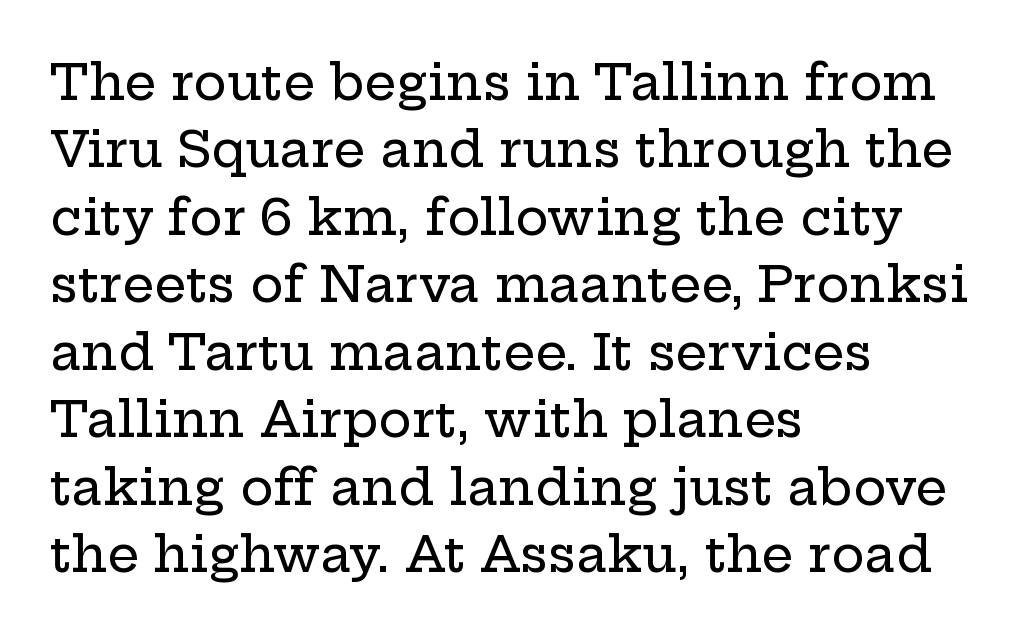
The image shows 50 px wide serif type, upright; set left-aligned, normal line spacing (1.35x), normal letter spacing, not underlined; low stroke contrast and a medium x-height.
